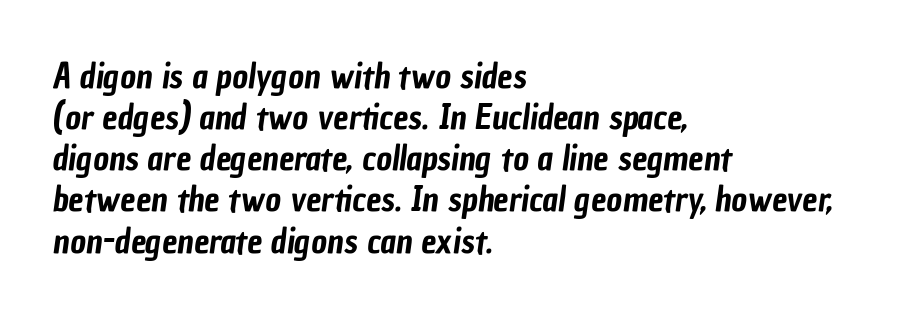
{"serif": "no", "width": "condensed", "stroke_contrast": "low", "x_height": "medium", "monospaced": "no", "underline": "no", "align": "left", "line_spacing_ratio": 1.21, "letter_spacing": "normal", "letter_spacing_em": 0.0, "glyph_px": 34}
